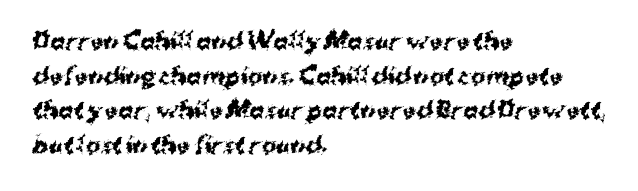
The image shows 22 px bold type; set left-aligned, normal line spacing (1.57x), normal letter spacing, not underlined.
